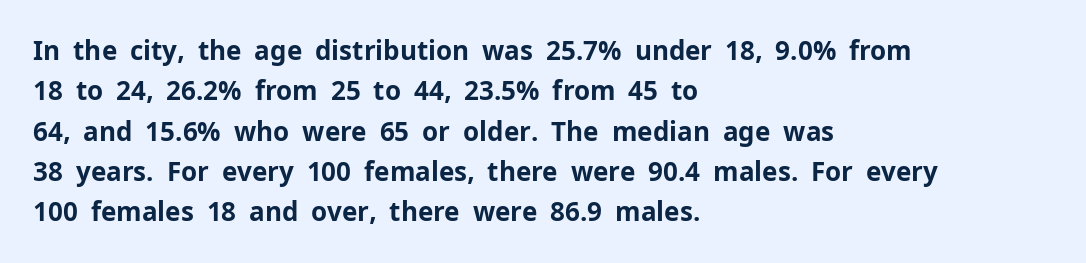
{"italic": "no", "bold": "yes", "underline": "no", "align": "left", "line_spacing": "normal", "line_spacing_ratio": 1.55, "letter_spacing": "normal", "letter_spacing_em": 0.0, "glyph_px": 26}
